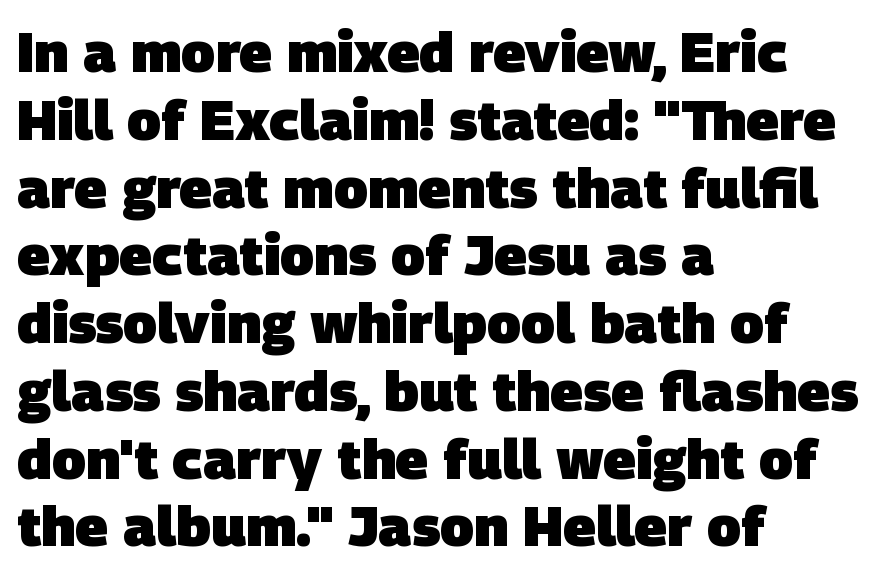
The image shows 56 px heavy sans-serif type; set left-aligned, line spacing 1.21x, normal letter spacing, not underlined; low stroke contrast and a large x-height.
